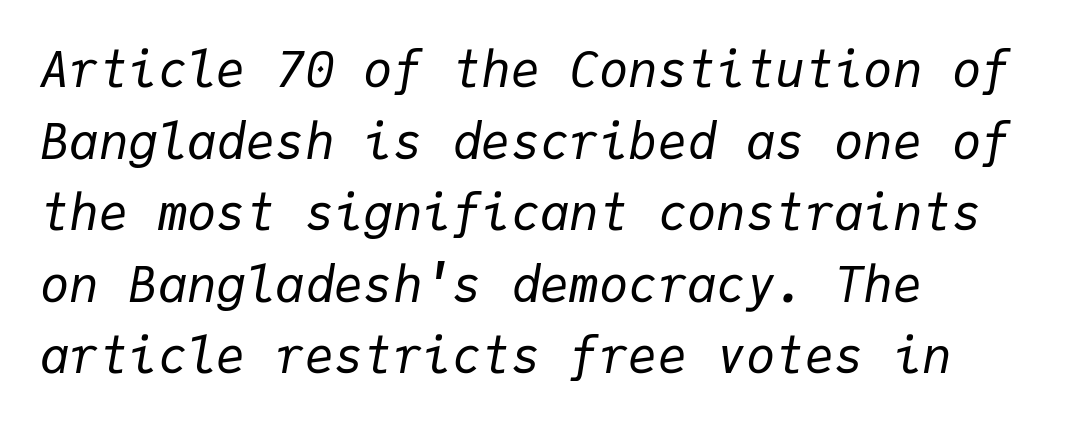
The image shows 49 px regular-weight type, italic (leaning right), monospaced; set left-aligned, normal line spacing (1.46x), normal letter spacing, not underlined; low stroke contrast and a medium x-height.
